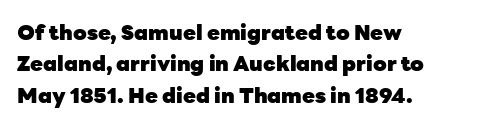
{"italic": "no", "bold": "yes", "underline": "no", "align": "left", "line_spacing": "normal", "line_spacing_ratio": 1.49, "letter_spacing": "normal", "letter_spacing_em": 0.0, "glyph_px": 21}
